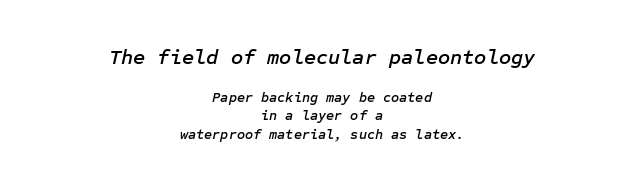
Q: Is the text italic (slanted)? A: Yes, it leans right by about 12 degrees.
Q: Is the text underlined? A: No.
Q: How is the paragraph aligned? A: Centered.
Q: Is the spacing between letters normal or unusually wide? A: Normal.
Q: Is the spacing between lines tight, normal or loose? A: Normal.
Q: Which block of text is set in a larger size, the first (top) or the second (bottom)? A: The first (top) one.
